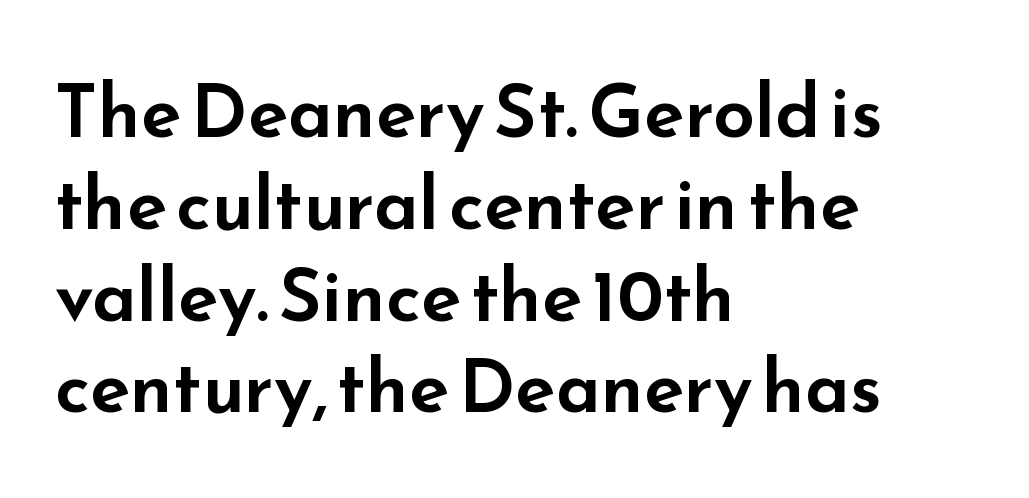
You can tell from the bare stems that sans-serif type was used. Honestly, there is no underline to notice here at all. Note the varied advance widths — an 'i' is clearly narrower than an 'm'. Every stem runs plumb, perpendicular to the baseline.
